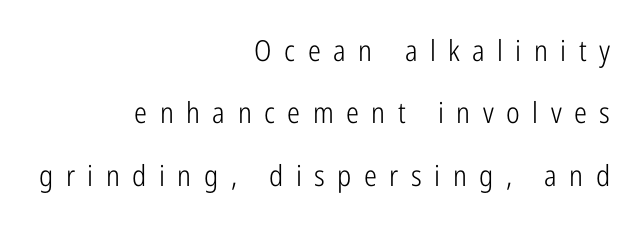
Q: Is the text bold? A: No.
Q: Is the text italic (slanted)? A: No, it is upright.
Q: Is the typeface a serif or a sans-serif typeface? A: Sans-serif.
Q: Is the text underlined? A: No.
Q: How is the paragraph aligned? A: Right-aligned.
Q: Is the spacing between letters normal or unusually wide? A: Unusually wide.
Q: Is the spacing between lines tight, normal or loose? A: Loose.
Q: Width (condensed, normal, or wide)? A: Condensed.
Q: Stroke contrast? A: Low.
Q: x-height? A: Medium.
Q: Monospaced? A: No.
